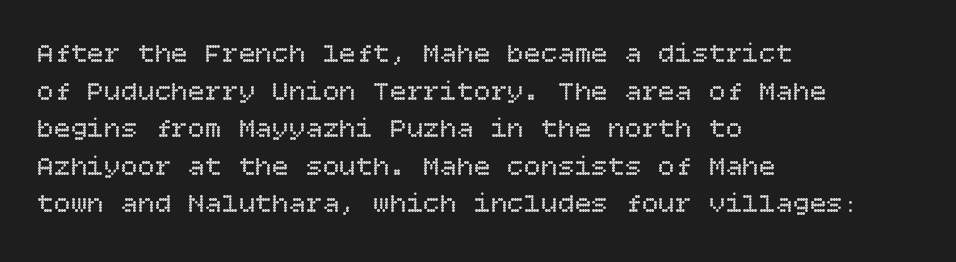
These glyphs show unthickened strokes, regular width or finer. One-word summary of the alignment: left. Here the glyphs are tracked normally, forming tight word shapes. Quick note: interline space is typical.
